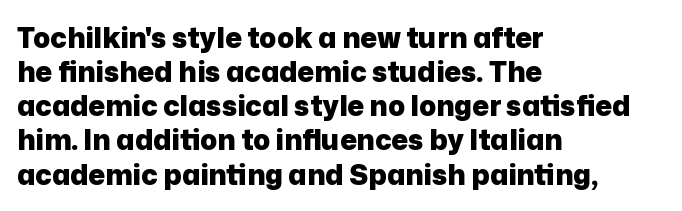
Q: Is the text bold? A: Yes.
Q: Is the text italic (slanted)? A: No, it is upright.
Q: Is the typeface a serif or a sans-serif typeface? A: Sans-serif.
Q: Is the text underlined? A: No.
Q: How is the paragraph aligned? A: Left-aligned.
Q: Is the spacing between letters normal or unusually wide? A: Normal.
Q: Width (condensed, normal, or wide)? A: Normal.
Q: Stroke contrast? A: Low.
Q: x-height? A: Medium.
Q: Monospaced? A: No.
